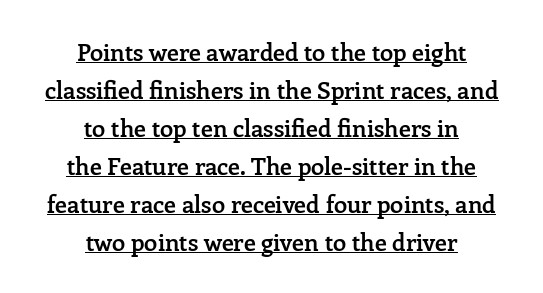
Bold? Not quite — semibold, heavier than regular but stopping short. Characters remain perfectly vertical along every line. Is the block centered? Yes — each line is placed symmetrically about the middle. The space between consecutive lines is moderate. The words here are underlined. The letterforms sit shoulder to shoulder at normal distance.
